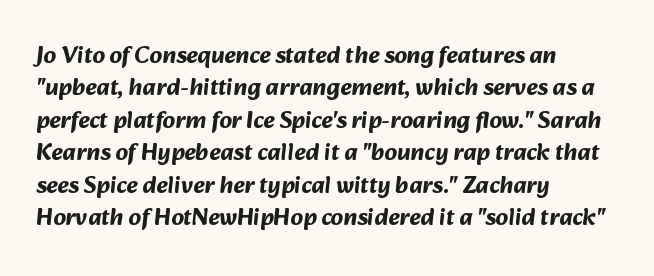
Quick note: interline space is typical. The letters sit at their default tracking, neither squeezed nor spread. Glance below the letters and you will spot only blank space. Bold? Absolutely — the strokes are thick and heavy. These lines stack with their left ends in a neat column.
